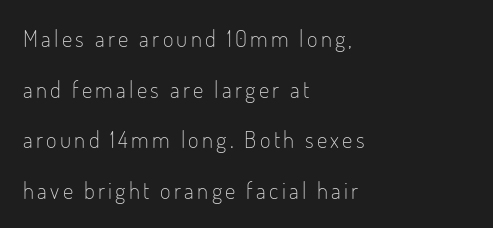
{"italic": "no", "bold": "no", "underline": "no", "align": "left", "line_spacing": "loose", "line_spacing_ratio": 2.2, "glyph_px": 23}
